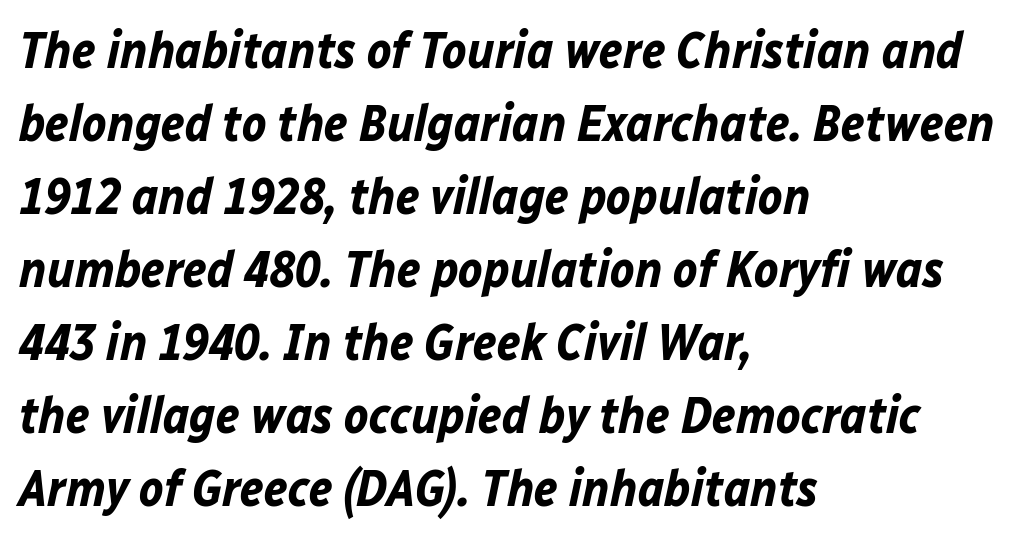
The image shows 51 px bold type, italic (leaning right); set left-aligned, normal line spacing (1.43x), normal letter spacing, not underlined; low stroke contrast and a medium x-height.
